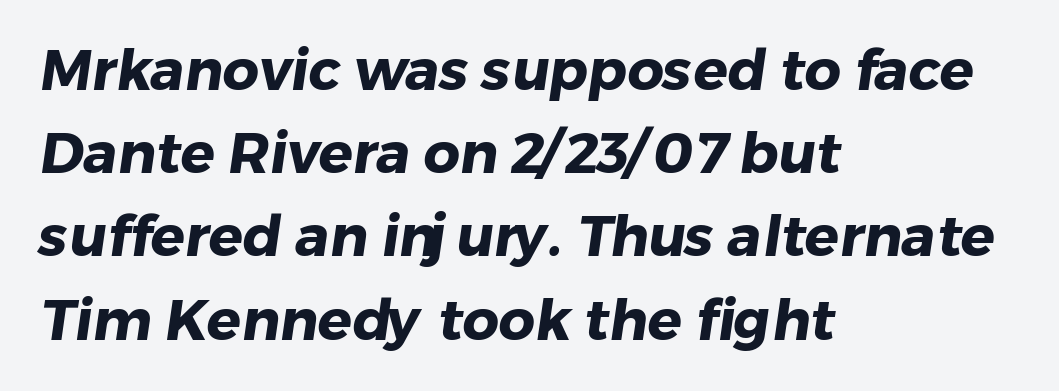
Notice how thick the strokes are: this is what a full bold looks like. Where is the straight margin? On the left. A typesetter would call this proportional, since set widths differ per character. Default kerning and tracking; the words read as compact shapes. The rendering uses a moderate line-height, typical for paragraphs.
